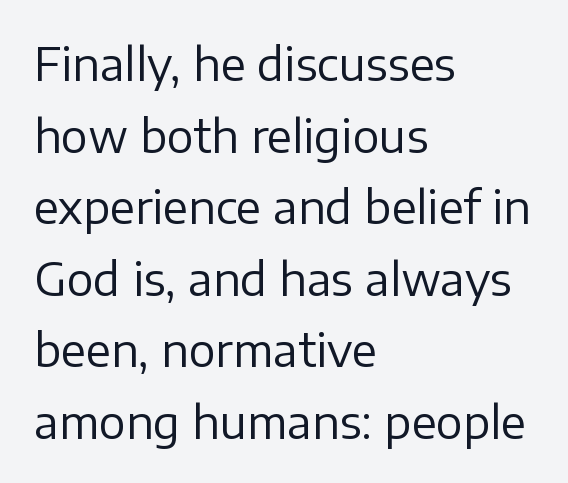
Layout note: lines flush left. This rendering leaves character spacing at its baseline value. The space directly below the letters is spotless. Serifs: no, the terminals of the letterforms are clean. These lines were composed using upright roman letters.
